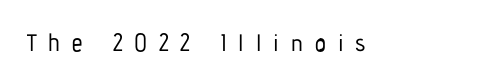
Q: Is the text italic (slanted)? A: No, it is upright.
Q: Is the text underlined? A: No.
Q: Is the spacing between letters normal or unusually wide? A: Unusually wide.
